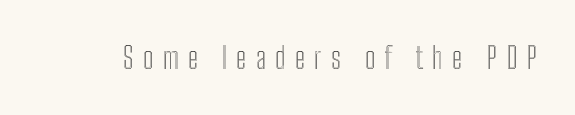
{"italic": "no", "width": "condensed", "x_height": "medium", "monospaced": "no", "underline": "no", "letter_spacing": "wide", "letter_spacing_em": 0.3, "glyph_px": 30}
